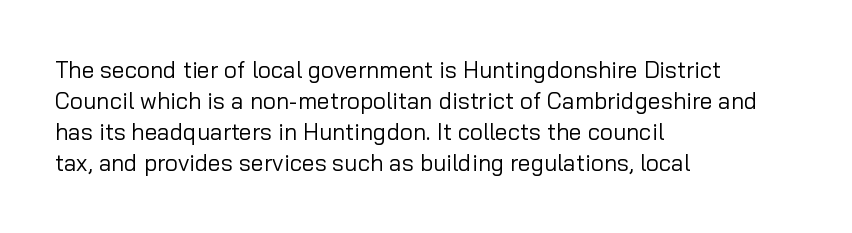
{"italic": "no", "bold": "no", "underline": "no", "align": "left", "line_spacing": "normal", "line_spacing_ratio": 1.35, "letter_spacing": "normal", "letter_spacing_em": 0.0, "glyph_px": 23}
